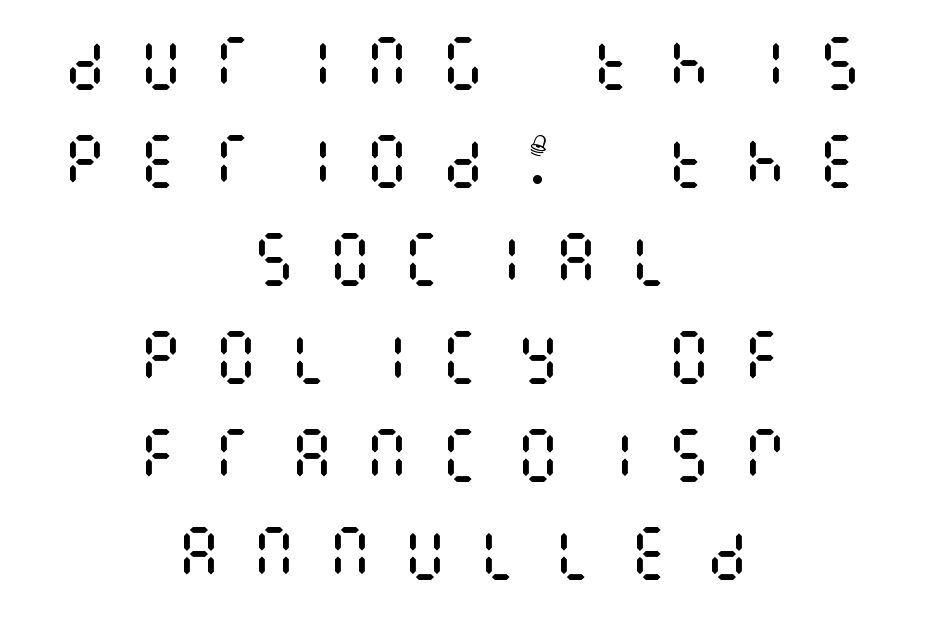
Stem width sits at or under what a default text font uses. Compared with typical body copy, the letter spacing here is much looser. A clean baseline with only descenders dipping below it. The paragraph shown floats in the horizontal middle.
